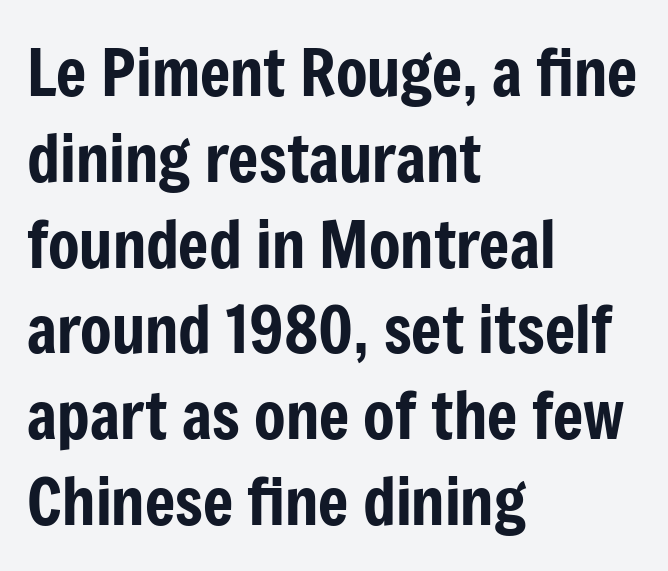
Q: Is the text italic (slanted)? A: No, it is upright.
Q: Is the typeface a serif or a sans-serif typeface? A: Sans-serif.
Q: Is the text underlined? A: No.
Q: How is the paragraph aligned? A: Left-aligned.
Q: Is the spacing between letters normal or unusually wide? A: Normal.
Q: Is the spacing between lines tight, normal or loose? A: Normal.
Q: Width (condensed, normal, or wide)? A: Condensed.
Q: Stroke contrast? A: Low.
Q: x-height? A: Medium.
Q: Monospaced? A: No.
